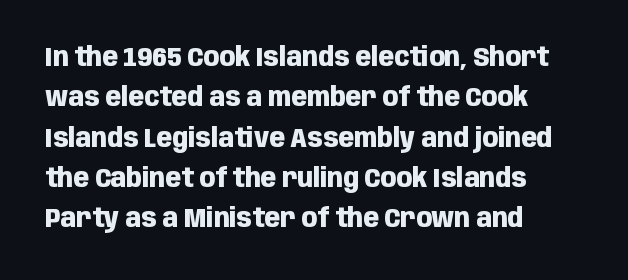
A classic flush-left, rag-right setting is used for this passage. Rows of type keep a routine distance in the vertical direction. Descenders are the only things crossing below the line. The strokes are fattened all the way to bold. Tracking value appears to be zero — textbook default spacing.
